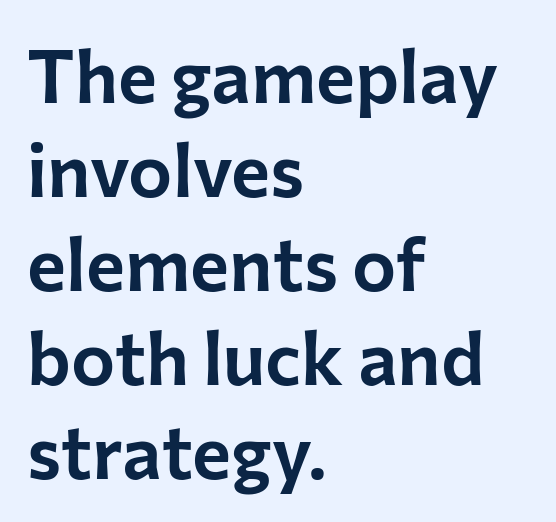
Think of a printed novel: that variable character pitch is what you see here. This sample keeps an unexceptional amount of space between lines. Rendered with straight, roman letterforms. Between one letter and the next there's only the usual sliver of space. This sample uses a sans-serif face. This rendering uses left alignment, leaving the right contour irregular.
